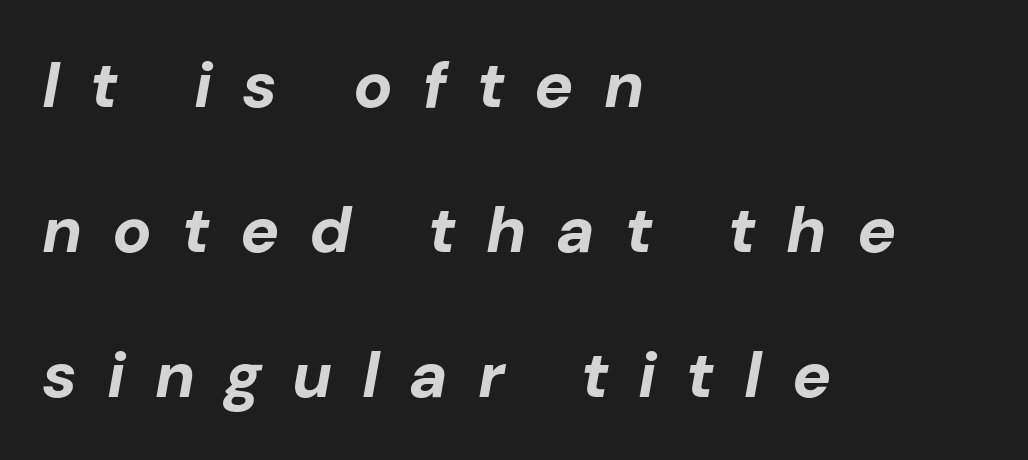
{"italic": "yes", "lean": "right", "slant_degrees": 10, "bold": "yes", "weight": "bold", "width": "normal", "stroke_contrast": "low", "x_height": "medium", "monospaced": "no", "underline": "no", "align": "left", "line_spacing": "loose", "line_spacing_ratio": 2.23, "letter_spacing": "wide", "letter_spacing_em": 0.46, "glyph_px": 65}
